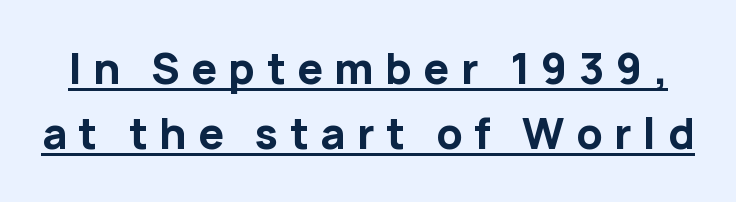
You can tell from the bare stems that sans-serif type was used. The letters stand straight up with perfectly vertical stems. Each new line begins a customary step beneath the previous one. Every word sits above its own underline. Characters follow at a spacing far wider than the type designer built in.
